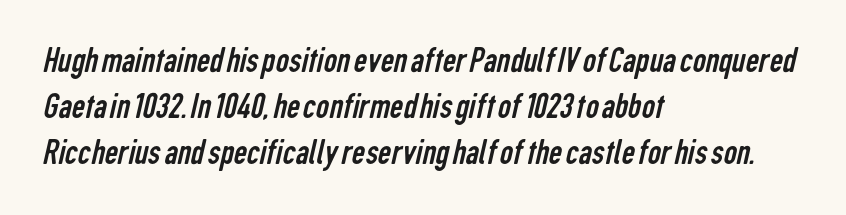
Q: Is the text bold? A: No.
Q: Is the typeface a serif or a sans-serif typeface? A: Sans-serif.
Q: Is the text underlined? A: No.
Q: How is the paragraph aligned? A: Left-aligned.
Q: Is the spacing between letters normal or unusually wide? A: Normal.
Q: Is the spacing between lines tight, normal or loose? A: Normal.
Q: Width (condensed, normal, or wide)? A: Condensed.
Q: Stroke contrast? A: Low.
Q: x-height? A: Medium.
Q: Monospaced? A: No.
